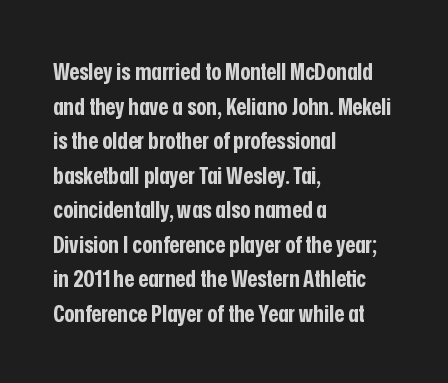
{"italic": "no", "bold": "yes", "underline": "no", "align": "left", "line_spacing": "normal", "line_spacing_ratio": 1.44, "letter_spacing": "normal", "letter_spacing_em": 0.0, "glyph_px": 24}
